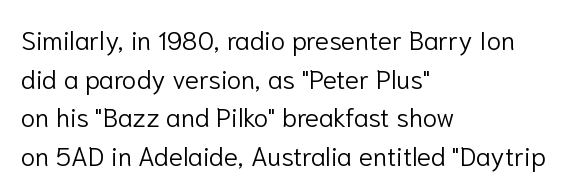
Q: Is the text bold? A: No.
Q: Is the text italic (slanted)? A: No, it is upright.
Q: Is the text underlined? A: No.
Q: How is the paragraph aligned? A: Left-aligned.
Q: Is the spacing between letters normal or unusually wide? A: Normal.
Q: Is the spacing between lines tight, normal or loose? A: Normal.
